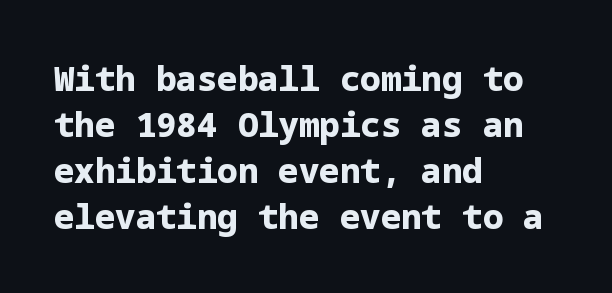
The image shows 34 px bold sans-serif type, upright; set left-aligned, normal line spacing (1.35x), normal letter spacing, not underlined; low stroke contrast and a medium x-height.
